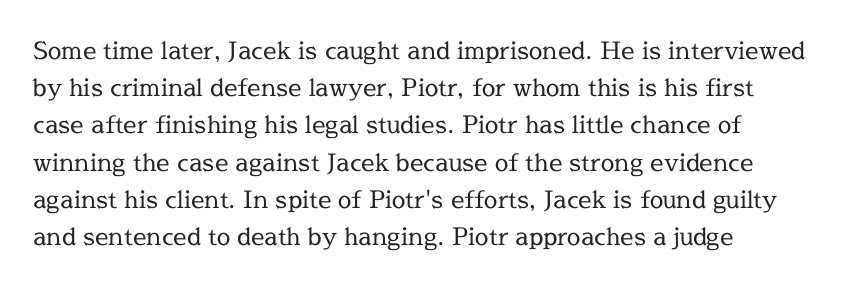
The image shows 24 px text type, upright; set left-aligned, normal line spacing (1.55x), normal letter spacing, not underlined.
